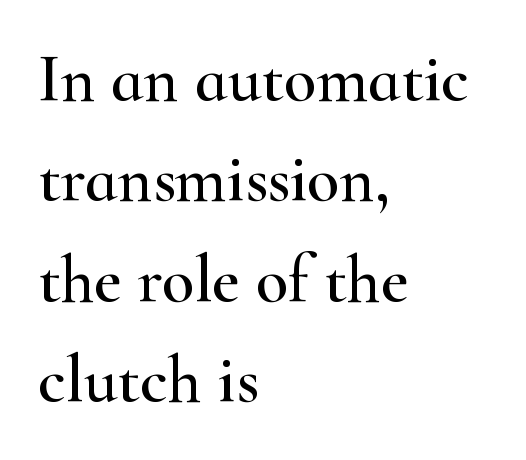
Plain, unruled lines of type. The designer went with a serif here, giving each stem small feet. This block has exactly the height ordinary leading produces. Vertical strokes here are truly vertical.
